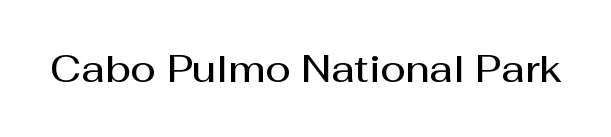
The image shows 38 px semibold sans-serif type, upright; set normal letter spacing, not underlined; medium stroke contrast and a medium x-height.
